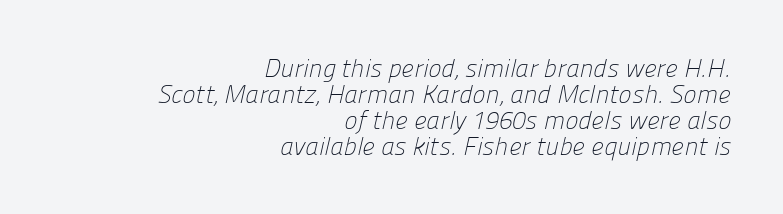
The image shows 25 px text type; set right-aligned, tight line spacing (1.04x), normal letter spacing, not underlined.
